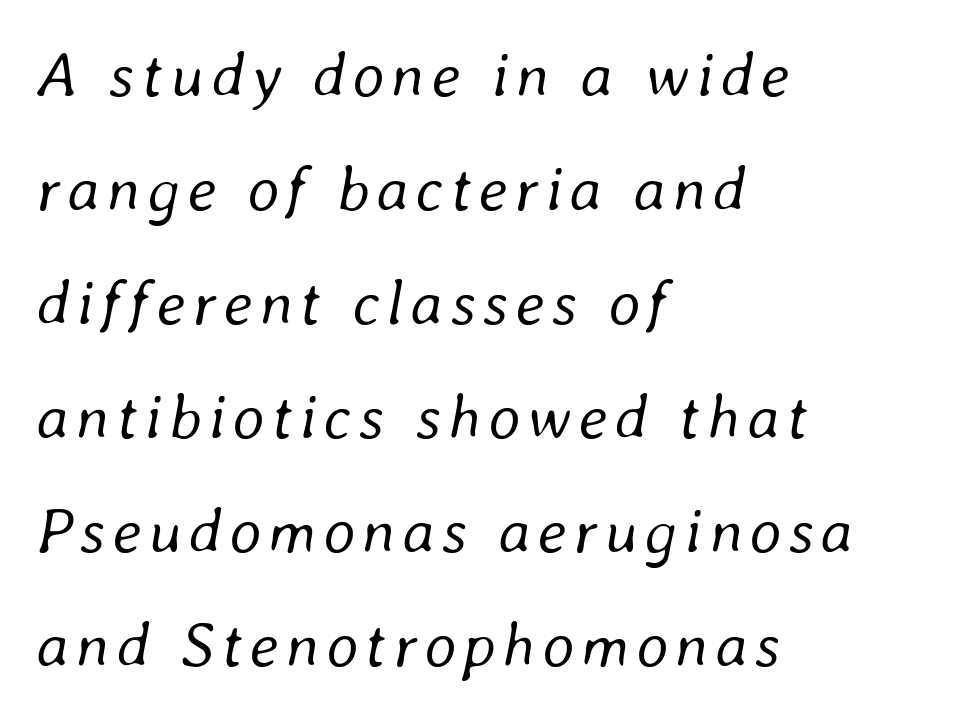
Q: Is the text bold? A: No.
Q: Is the text italic (slanted)? A: Yes, it leans right by about 8 degrees.
Q: Is the text underlined? A: No.
Q: How is the paragraph aligned? A: Left-aligned.
Q: Width (condensed, normal, or wide)? A: Normal.
Q: Stroke contrast? A: Low.
Q: x-height? A: Medium.
Q: Monospaced? A: No.
